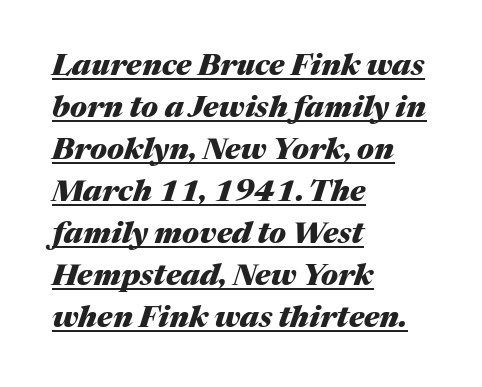
{"italic": "yes", "lean": "right", "slant_degrees": 17, "bold": "yes", "weight": "heavy", "width": "normal", "stroke_contrast": "medium", "x_height": "medium", "monospaced": "no", "underline": "yes", "align": "left", "line_spacing": "normal", "line_spacing_ratio": 1.4, "letter_spacing": "normal", "letter_spacing_em": 0.0, "glyph_px": 30}
